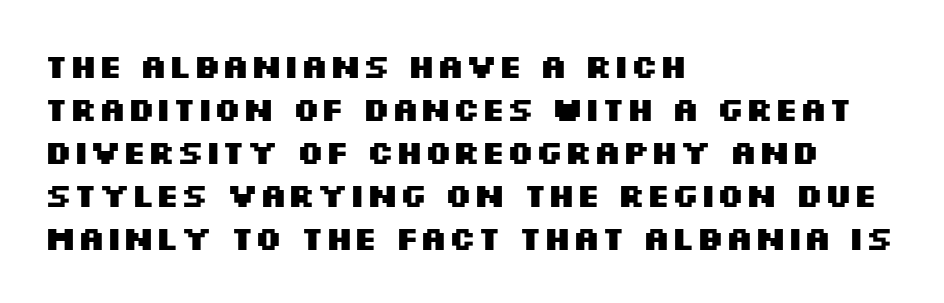
{"serif": "no", "italic": "no", "bold": "yes", "weight": "heavy", "width": "wide", "stroke_contrast": "medium", "x_height": "large", "monospaced": "no", "underline": "no", "align": "left", "line_spacing": "normal", "line_spacing_ratio": 1.3, "letter_spacing": "normal", "letter_spacing_em": 0.0, "glyph_px": 33}
